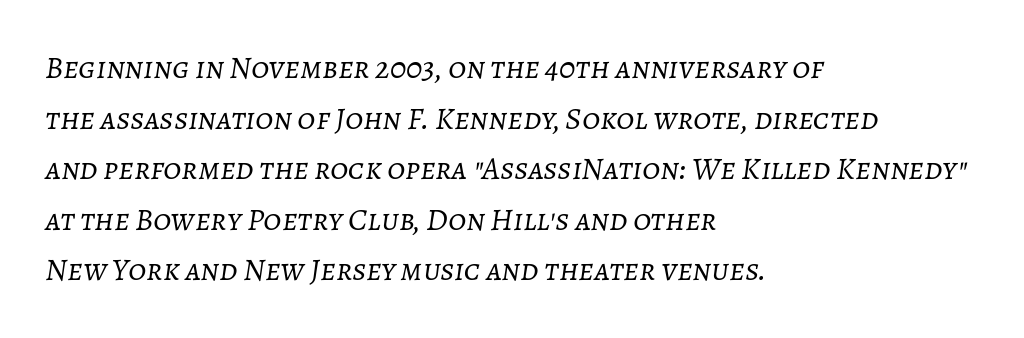
The image shows 32 px light type, italic (leaning right); set left-aligned, normal line spacing (1.58x), normal letter spacing, not underlined; low stroke contrast and a medium x-height.
